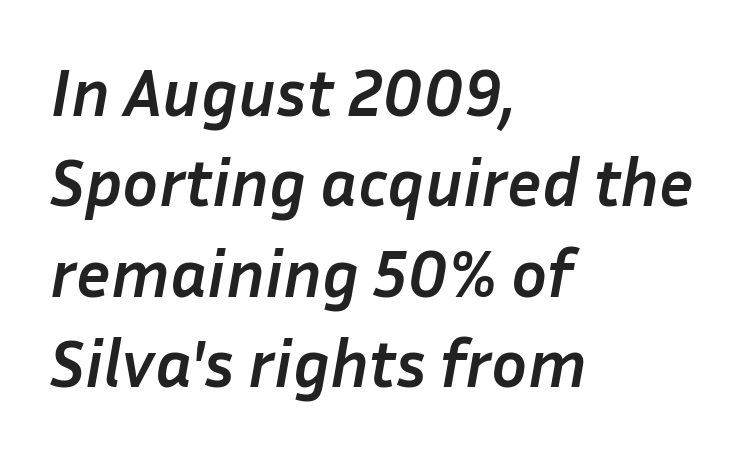
Compared with typical paragraphs, the rows here are spaced about the same. No extra tracking has been applied to these lines. Looks like regular typesetting: each glyph gets only the width it needs. A typesetter would mark this as italic. Beneath every word, the page is bare.
